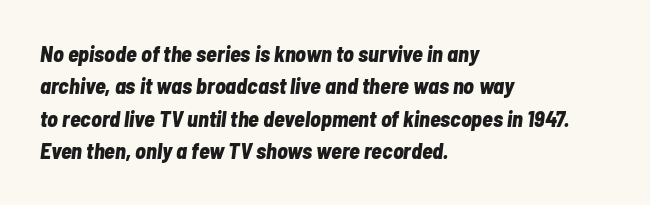
{"italic": "yes", "lean": "right", "slant_degrees": 7, "bold": "yes", "underline": "no", "align": "left", "line_spacing": "normal", "line_spacing_ratio": 1.47, "letter_spacing": "normal", "letter_spacing_em": 0.0, "glyph_px": 22}
